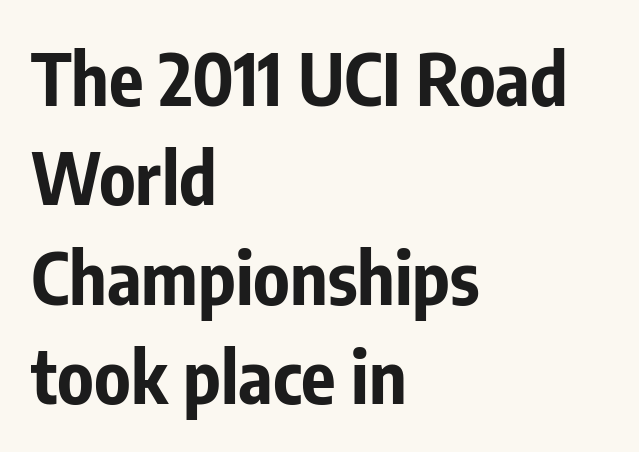
The image shows 72 px bold, condensed sans-serif type, upright; set left-aligned, normal line spacing (1.38x), normal letter spacing, not underlined; low stroke contrast and a medium x-height.
